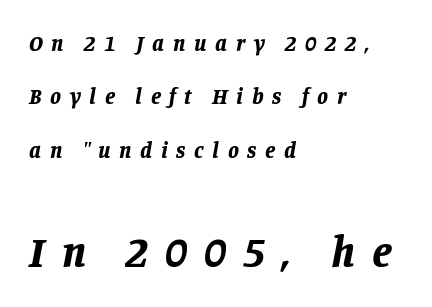
The image shows 43 px bold type, italic (leaning right); set left-aligned, loose line spacing (2.43x), unusually wide letter spacing (+0.39 em), not underlined; the second (bottom) block is 1.95x larger; low stroke contrast and a large x-height.
